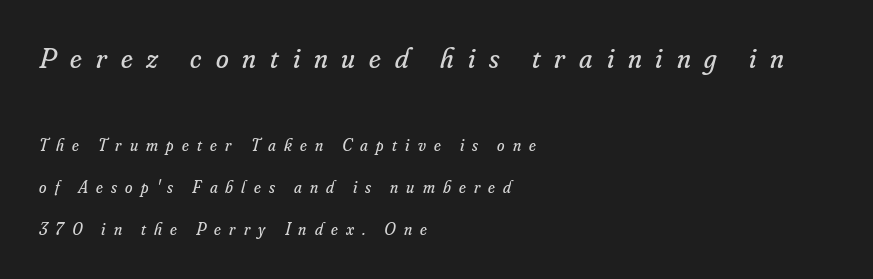
{"serif": "yes", "italic": "yes", "lean": "right", "slant_degrees": 16, "bold": "no", "weight": "regular", "width": "normal", "stroke_contrast": "low", "x_height": "small", "monospaced": "no", "underline": "no", "align": "left", "line_spacing": "loose", "line_spacing_ratio": 2.47, "letter_spacing": "wide", "letter_spacing_em": 0.48, "larger_block": "first", "size_ratio": 1.71, "glyph_px": 29}
